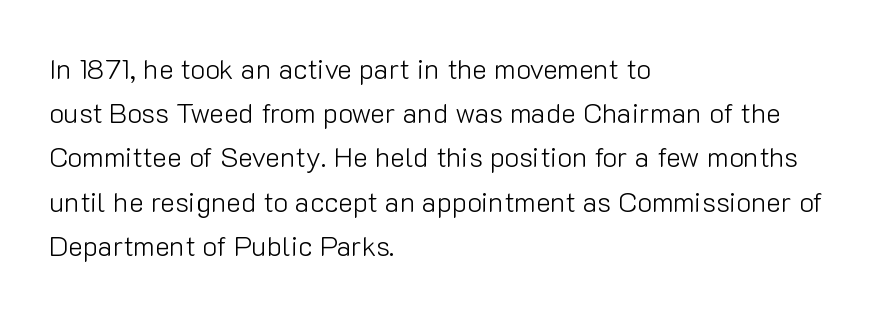
{"serif": "no", "italic": "no", "bold": "no", "weight": "light", "width": "normal", "stroke_contrast": "low", "x_height": "medium", "monospaced": "no", "underline": "no", "align": "left", "line_spacing": "normal", "line_spacing_ratio": 1.58, "letter_spacing": "normal", "letter_spacing_em": 0.0, "glyph_px": 28}
